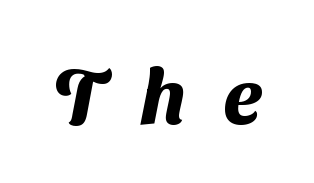
{"serif": "no", "bold": "yes", "weight": "heavy", "width": "normal", "stroke_contrast": "medium", "x_height": "medium", "monospaced": "no", "underline": "no", "letter_spacing": "wide", "letter_spacing_em": 0.47, "glyph_px": 78}
